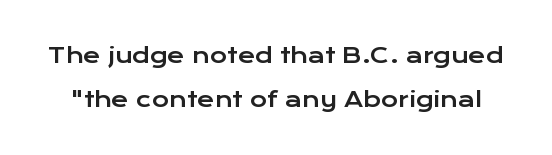
Clear beneath every line of the passage. Characters remain perfectly vertical along every line. A typesetter would call this leading open, well beyond the default. Letter spacing: default.
